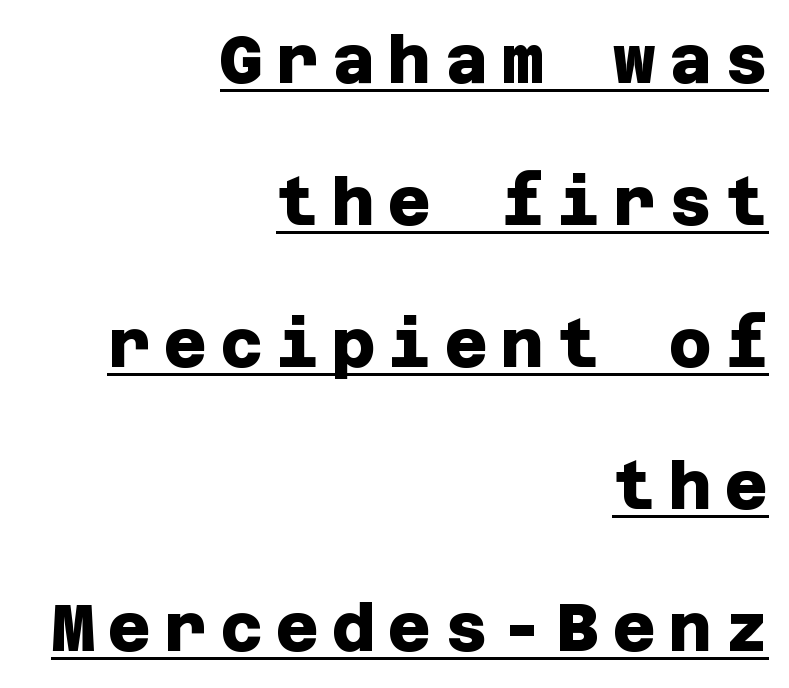
A rule runs beneath these lines of type. Set as a true bold cut, around the 700 mark. Font category for this specimen: sans-serif. The horizontal fit of the characters is loose and conspicuously gappy.
